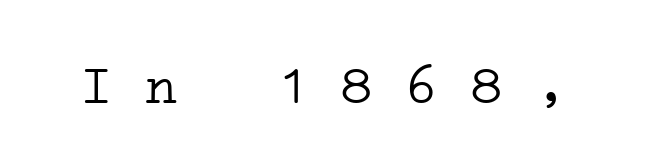
Nothing heavy about these letters — not bold at all. The text was rendered using a seriffed face with decorative stroke endings. This sample has the even, mechanical cadence of fixed-width lettering. The face used here is rendered with its standard letterfit.
